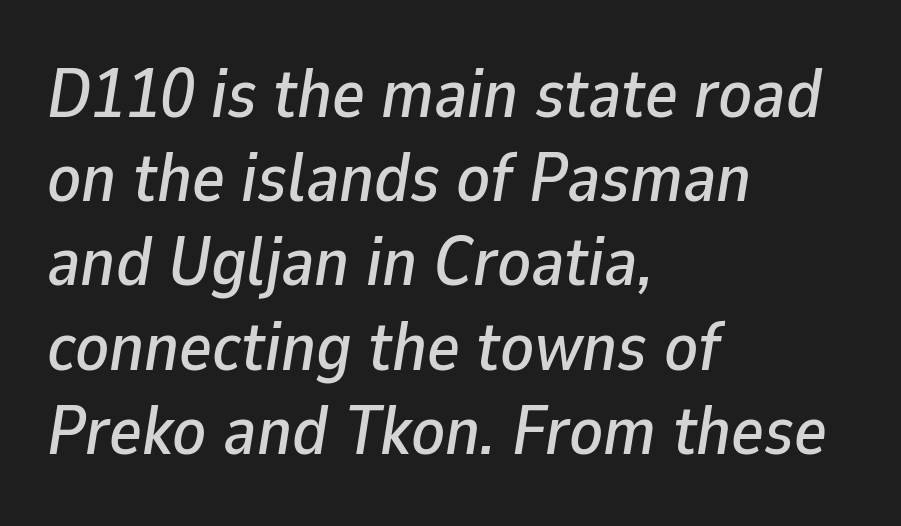
{"italic": "yes", "lean": "right", "slant_degrees": 9, "width": "normal", "stroke_contrast": "low", "x_height": "medium", "monospaced": "no", "underline": "no", "align": "left", "line_spacing_ratio": 1.22, "letter_spacing": "normal", "letter_spacing_em": 0.0, "glyph_px": 69}
